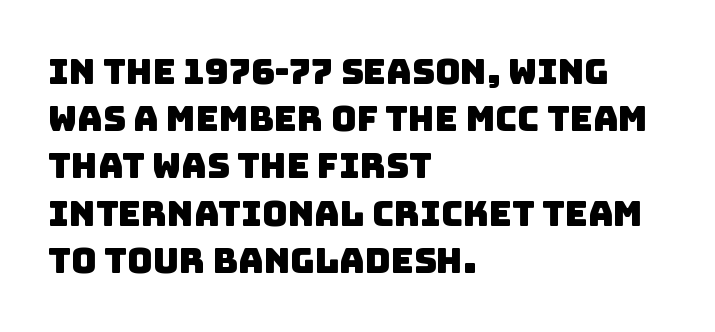
This sample is left-justified, so line endings fall wherever the words run out. This block has exactly the height ordinary leading produces. Here the designer chose a conventional face with non-uniform glyph widths. No feet cap the strokes, marking this as sans-serif type. Observe the ordinary spacing: letters are neighbours, not strangers.
